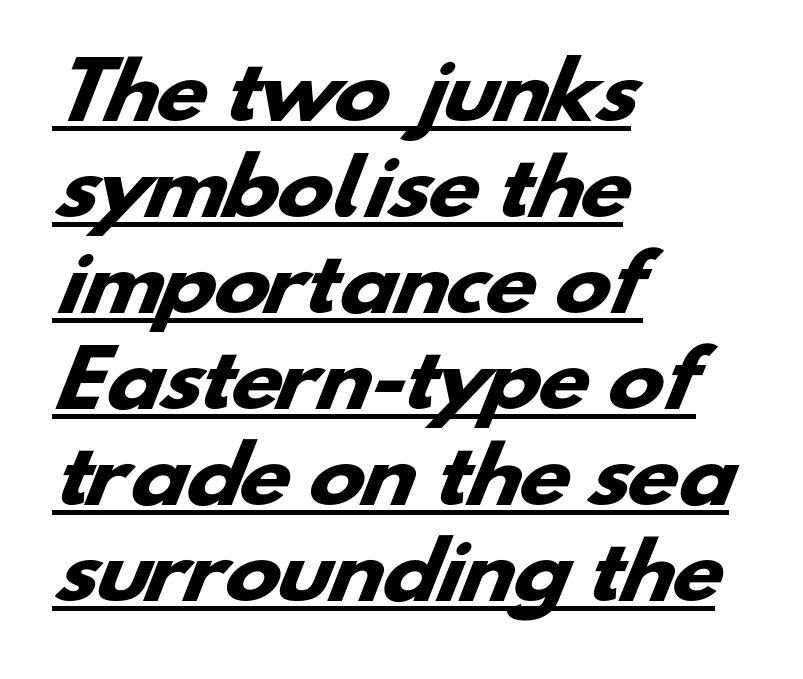
Evenly set lines give the paragraph a standard silhouette. The horizontal fit of the characters is conventional and even. Here the designer chose a conventional face with non-uniform glyph widths. The passage is arranged the way most books set body copy — flush left. A typographer would call this underscored text.
